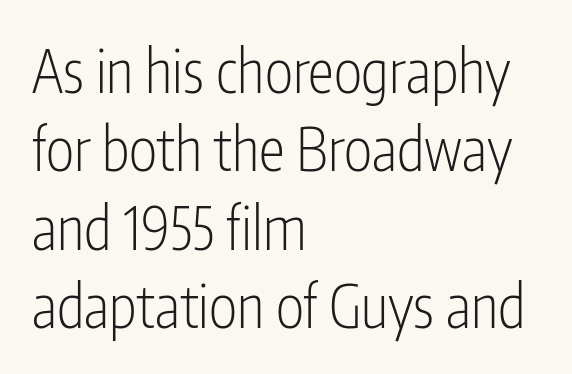
The image shows 59 px light, condensed sans-serif type, upright; set left-aligned, normal line spacing (1.33x), normal letter spacing, not underlined; low stroke contrast and a medium x-height.
